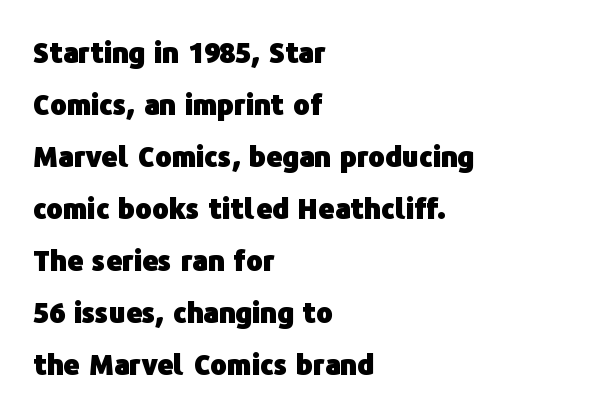
The image shows 28 px heavy sans-serif type, upright; set left-aligned, line spacing 1.86x, normal letter spacing, not underlined; low stroke contrast and a medium x-height.
